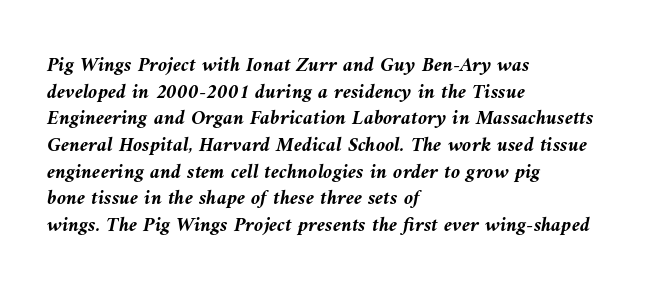
This sample keeps an unexceptional amount of space between lines. The lettering tilts uniformly, giving the passage an italic look. Does the weight exceed regular? Yes, all the way to bold. Descenders are the only things crossing below the line.
